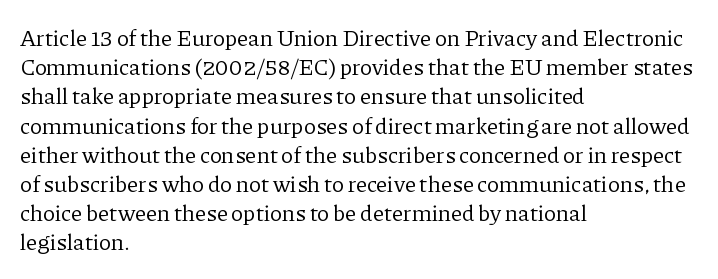
The image shows 23 px text type, upright; set left-aligned, normal line spacing (1.27x), normal letter spacing, not underlined.
